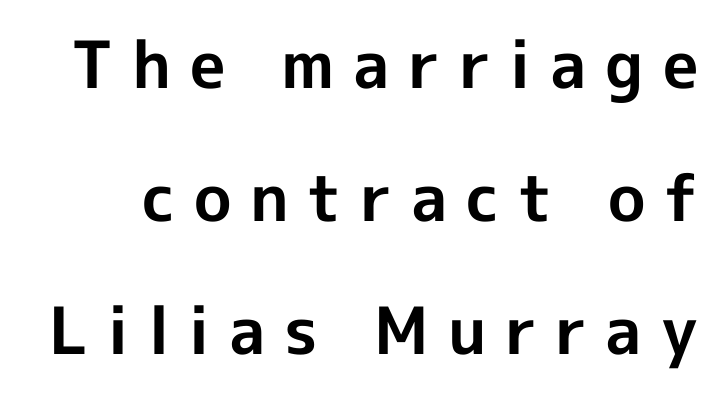
Q: Is the text bold? A: Yes.
Q: Is the text italic (slanted)? A: No, it is upright.
Q: Is the typeface a serif or a sans-serif typeface? A: Sans-serif.
Q: Is the text underlined? A: No.
Q: Is the spacing between letters normal or unusually wide? A: Unusually wide.
Q: Is the spacing between lines tight, normal or loose? A: Loose.
Q: Width (condensed, normal, or wide)? A: Normal.
Q: x-height? A: Medium.
Q: Monospaced? A: No.
